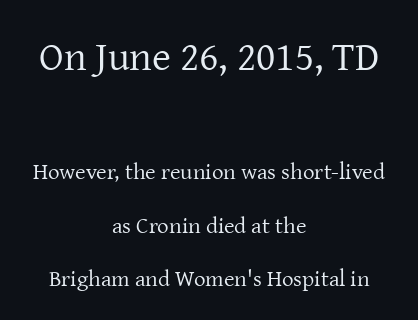
The image shows 41 px regular-weight serif type, upright; set centered, loose line spacing (2.34x), normal letter spacing, not underlined; the first (top) block is 1.78x larger; low stroke contrast and a medium x-height.
